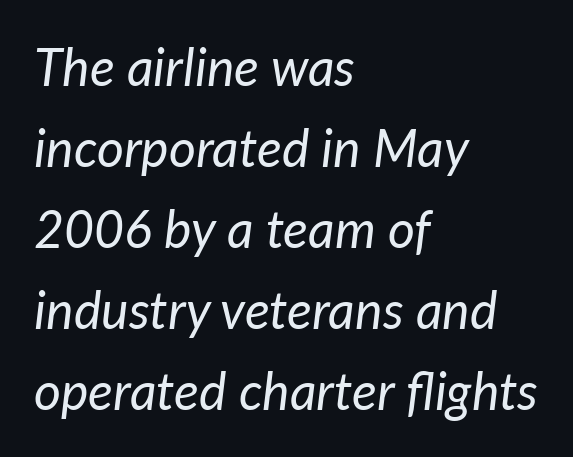
Q: Is the text bold? A: No.
Q: Is the text italic (slanted)? A: Yes, it leans right by about 7 degrees.
Q: Is the text underlined? A: No.
Q: How is the paragraph aligned? A: Left-aligned.
Q: Is the spacing between letters normal or unusually wide? A: Normal.
Q: Is the spacing between lines tight, normal or loose? A: Normal.
Q: Width (condensed, normal, or wide)? A: Normal.
Q: Stroke contrast? A: Low.
Q: x-height? A: Medium.
Q: Monospaced? A: No.
